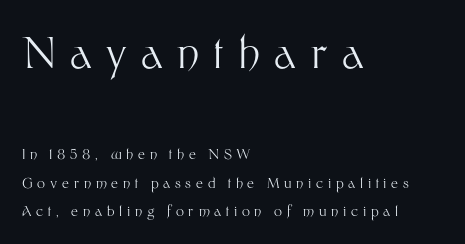
Q: Is the text bold? A: No.
Q: Is the text italic (slanted)? A: No, it is upright.
Q: Is the typeface a serif or a sans-serif typeface? A: Sans-serif.
Q: Is the text underlined? A: No.
Q: How is the paragraph aligned? A: Left-aligned.
Q: Is the spacing between letters normal or unusually wide? A: Unusually wide.
Q: Is the spacing between lines tight, normal or loose? A: Loose.
Q: Which block of text is set in a larger size, the first (top) or the second (bottom)? A: The first (top) one.
Q: Width (condensed, normal, or wide)? A: Normal.
Q: Stroke contrast? A: Medium.
Q: x-height? A: Medium.
Q: Monospaced? A: No.
